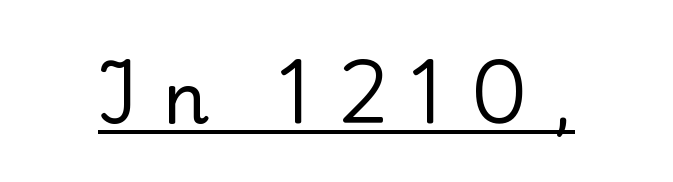
Unlike italic type, these characters show no tilt at all. A typographer would call this underscored text. To sum up the face: it has serifs. A typesetter would call this heavily tracked-out type. The rendering uses natural spacing where letterforms have individual widths.
